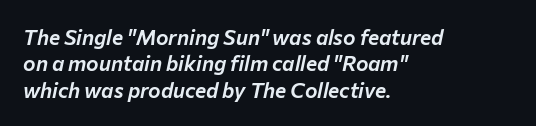
Q: Is the text italic (slanted)? A: Yes, it leans right by about 12 degrees.
Q: Is the text underlined? A: No.
Q: How is the paragraph aligned? A: Left-aligned.
Q: Is the spacing between letters normal or unusually wide? A: Normal.
Q: Is the spacing between lines tight, normal or loose? A: Normal.
